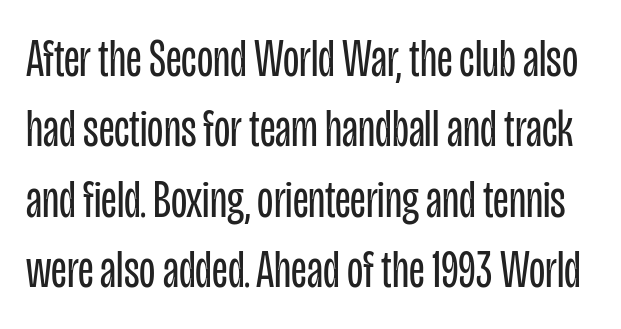
Glance below the letters and you will spot only blank space. Caption: standard tracking, unaltered. The weight would be labelled regular, book, light, or lighter still. Rows of type keep a routine distance in the vertical direction. Note the varied advance widths — an 'i' is clearly narrower than an 'm'. These lines are composed in type without serifs.
